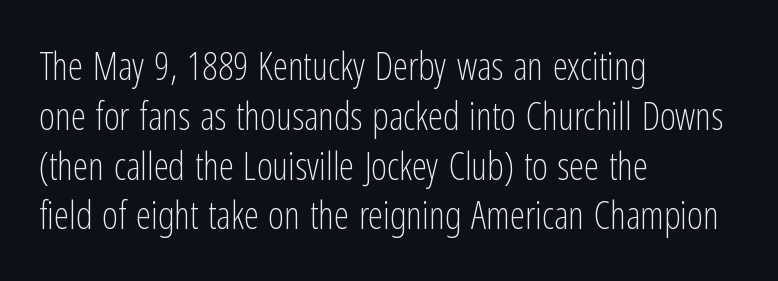
{"serif": "no", "italic": "no", "bold": "no", "weight": "light", "width": "condensed", "stroke_contrast": "low", "x_height": "medium", "monospaced": "no", "underline": "no", "align": "left", "line_spacing": "normal", "line_spacing_ratio": 1.31, "letter_spacing": "normal", "letter_spacing_em": 0.0, "glyph_px": 38}
